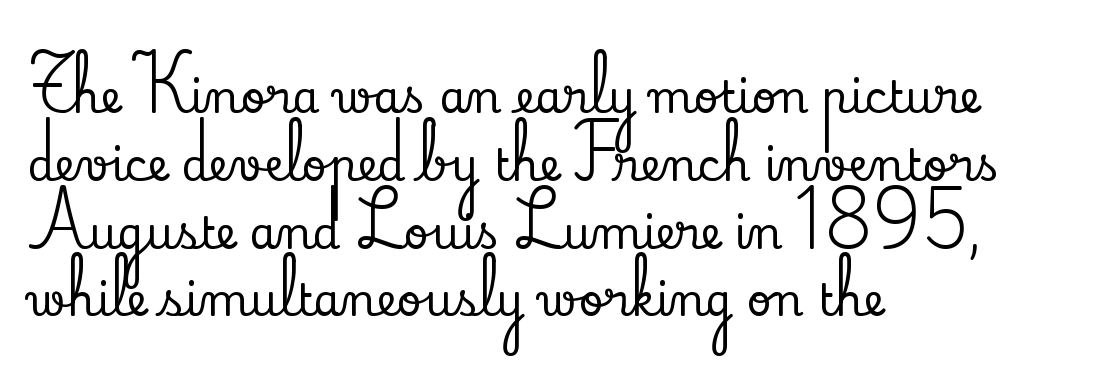
The image shows 44 px serif type, upright; set left-aligned, normal line spacing (1.54x), normal letter spacing, not underlined; low stroke contrast and a small x-height.
